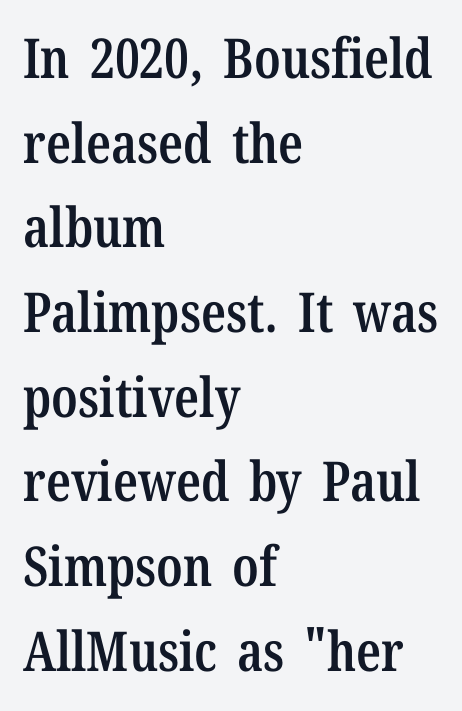
{"serif": "yes", "italic": "no", "bold": "semi", "weight": "semibold", "width": "condensed", "stroke_contrast": "low", "x_height": "medium", "monospaced": "no", "underline": "no", "align": "left", "line_spacing": "normal", "line_spacing_ratio": 1.54, "letter_spacing": "normal", "letter_spacing_em": 0.0, "glyph_px": 55}
